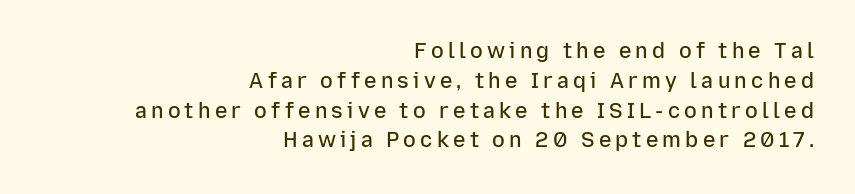
The image shows 21 px text type, upright; set right-aligned, normal line spacing (1.42x), unusually wide letter spacing (+0.2 em), not underlined.
